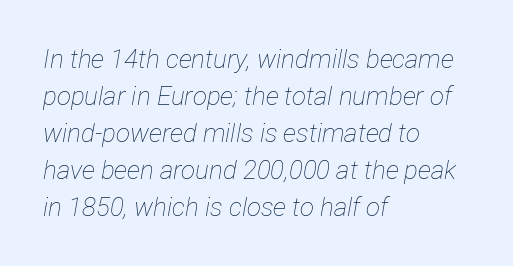
Q: Is the text bold? A: No.
Q: Is the text italic (slanted)? A: Yes, it leans right by about 12 degrees.
Q: Is the text underlined? A: No.
Q: How is the paragraph aligned? A: Left-aligned.
Q: Is the spacing between letters normal or unusually wide? A: Normal.
Q: Is the spacing between lines tight, normal or loose? A: Normal.
